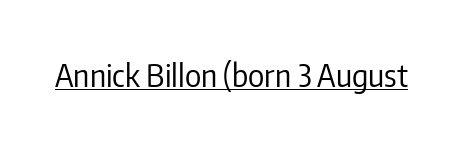
{"serif": "no", "italic": "no", "bold": "no", "weight": "regular", "width": "condensed", "stroke_contrast": "low", "x_height": "medium", "monospaced": "no", "underline": "yes", "letter_spacing": "normal", "letter_spacing_em": 0.0, "glyph_px": 31}
